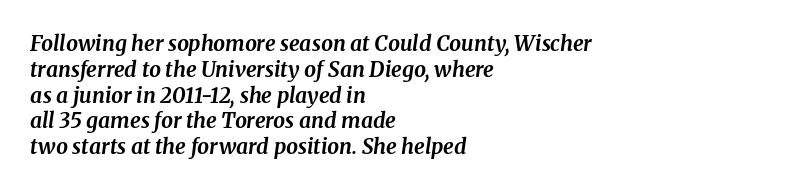
Q: Is the text bold? A: Yes.
Q: Is the text italic (slanted)? A: Yes, it leans right by about 8 degrees.
Q: Is the text underlined? A: No.
Q: How is the paragraph aligned? A: Left-aligned.
Q: Is the spacing between letters normal or unusually wide? A: Normal.
